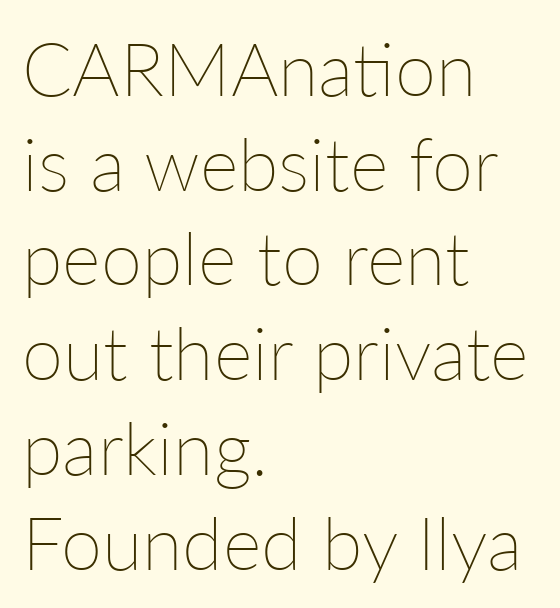
Notice how descenders clear the ascenders below comfortably — that's standard leading. Unmarked baselines from the first word to the last. The letters advance in unequal steps, a hallmark of proportional type. This sample uses an upright cut, with every glyph sitting square on the baseline. One-word summary of the alignment: left.
